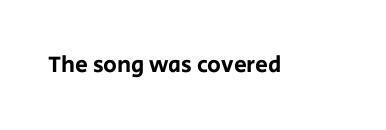
{"italic": "no", "underline": "no", "letter_spacing": "normal", "letter_spacing_em": 0.0, "glyph_px": 23}
